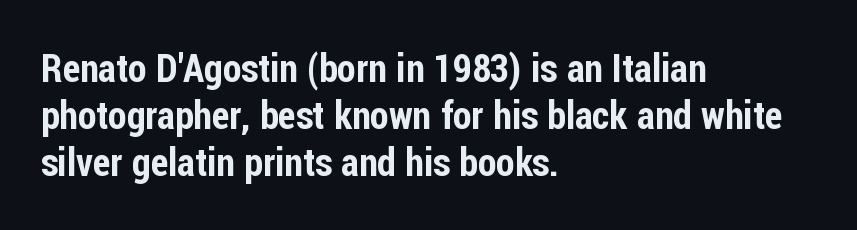
Q: Is the text italic (slanted)? A: No, it is upright.
Q: Is the typeface a serif or a sans-serif typeface? A: Sans-serif.
Q: Is the text underlined? A: No.
Q: How is the paragraph aligned? A: Left-aligned.
Q: Is the spacing between letters normal or unusually wide? A: Normal.
Q: Width (condensed, normal, or wide)? A: Condensed.
Q: Stroke contrast? A: Low.
Q: x-height? A: Medium.
Q: Monospaced? A: No.
